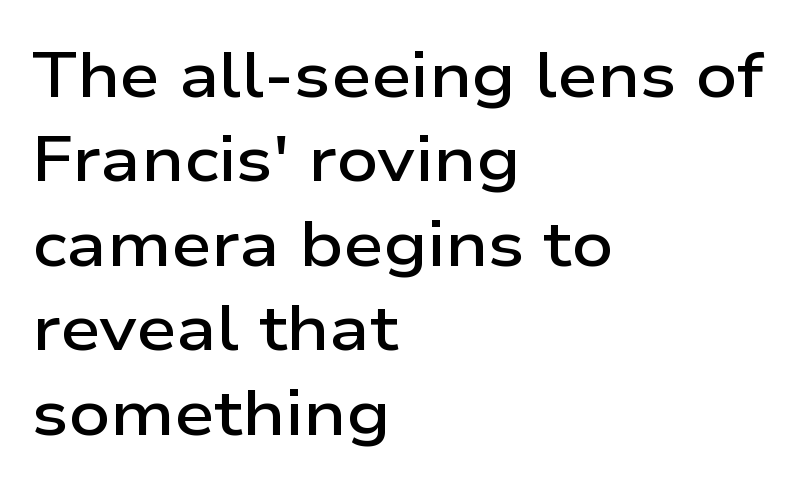
{"serif": "no", "italic": "no", "bold": "semi", "weight": "semibold", "width": "wide", "stroke_contrast": "low", "x_height": "medium", "monospaced": "no", "underline": "no", "align": "left", "line_spacing": "normal", "line_spacing_ratio": 1.32, "letter_spacing": "normal", "letter_spacing_em": 0.0, "glyph_px": 64}
